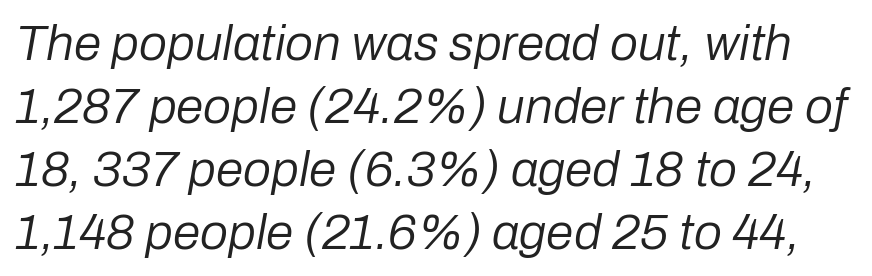
Looks like regular typesetting: each glyph gets only the width it needs. The rendering applies a slant to the glyphs. How would I describe the line gaps? Plain and ordinary. This rendering features lettering with no underline. Is this a heavy cut? Hardly; it is regular or lighter.
